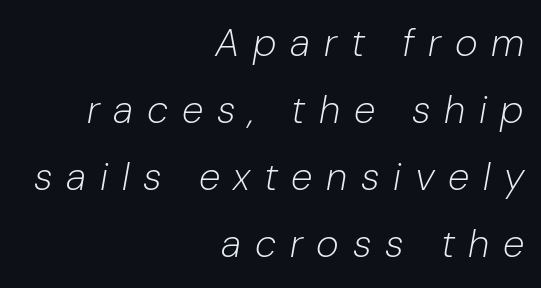
The image shows 39 px light type, italic (leaning right); set right-aligned, line spacing 1.72x, unusually wide letter spacing (+0.35 em), not underlined; low stroke contrast and a medium x-height.
